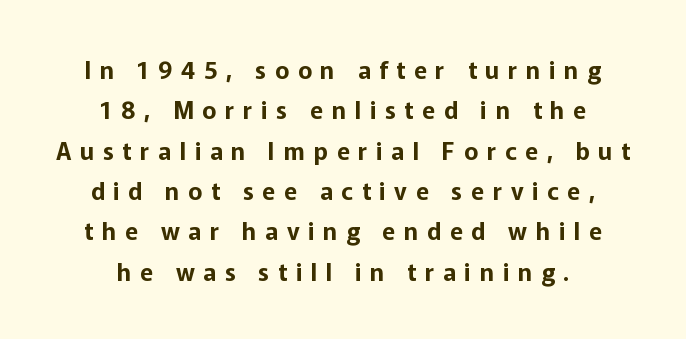
The passage shown stacks its lines at a standard gap. One-word summary of the alignment: center. When letters stand straight like this, we call the style roman or upright. You could only call the tracking loose — the letters float apart.
